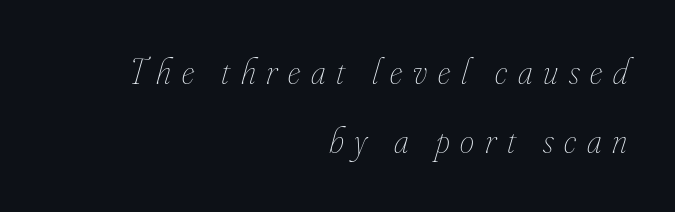
Q: Is the text bold? A: No.
Q: Is the text italic (slanted)? A: Yes, it leans right by about 16 degrees.
Q: Is the text underlined? A: No.
Q: How is the paragraph aligned? A: Right-aligned.
Q: Is the spacing between letters normal or unusually wide? A: Unusually wide.
Q: Is the spacing between lines tight, normal or loose? A: Loose.
Q: Width (condensed, normal, or wide)? A: Condensed.
Q: Stroke contrast? A: Low.
Q: x-height? A: Small.
Q: Monospaced? A: No.
